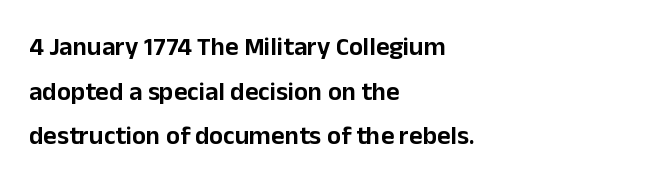
The image shows 26 px text type, upright; set left-aligned, line spacing 1.72x, normal letter spacing, not underlined.
